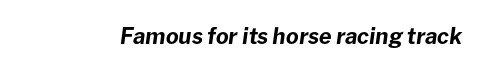
Q: Is the text bold? A: Yes.
Q: Is the text italic (slanted)? A: Yes, it leans right by about 8 degrees.
Q: Is the text underlined? A: No.
Q: Is the spacing between letters normal or unusually wide? A: Normal.
